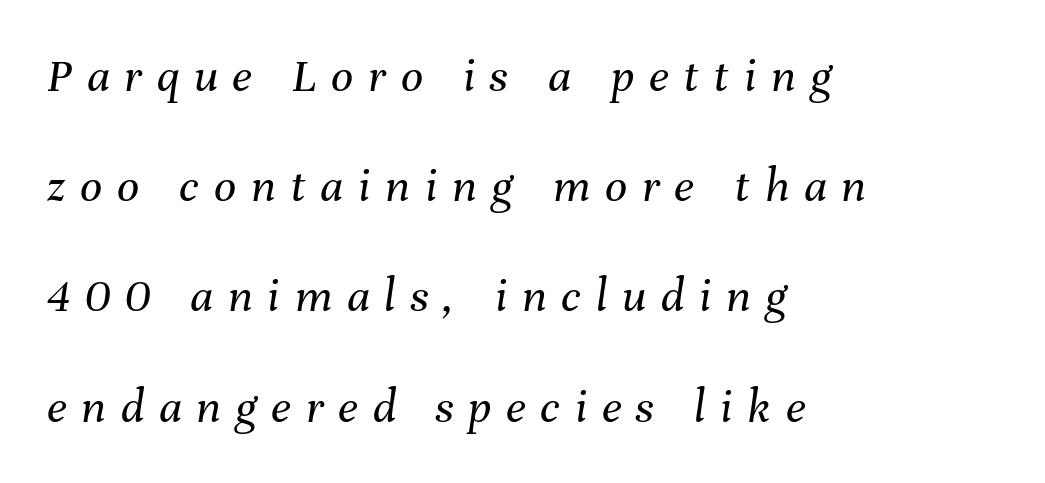
The image shows 49 px regular-weight type, italic (leaning right); set left-aligned, loose line spacing (2.25x), unusually wide letter spacing (+0.3 em), not underlined; medium stroke contrast and a medium x-height.
